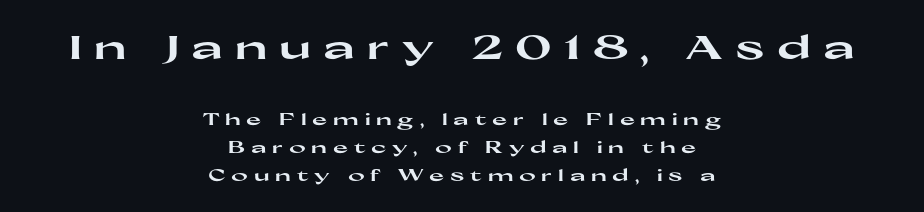
{"serif": "no", "italic": "no", "bold": "yes", "weight": "heavy", "width": "wide", "stroke_contrast": "high", "x_height": "medium", "monospaced": "no", "underline": "no", "align": "center", "line_spacing_ratio": 1.73, "letter_spacing": "wide", "letter_spacing_em": 0.36, "larger_block": "first", "size_ratio": 2.06, "glyph_px": 33}
